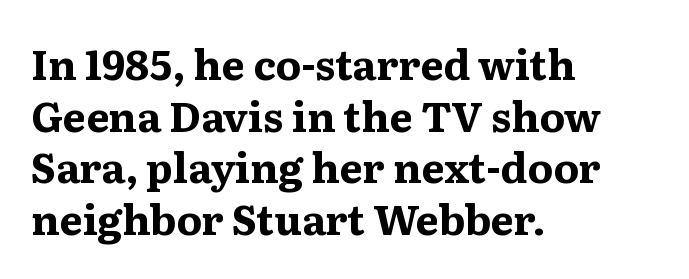
Look at the tracking — it's just the regular setting, nothing added. A typesetter would call this proportional, since set widths differ per character. One-word summary of the alignment: left. Do the letters lean? They stand straight. The specimen omits any rule beneath the text block's lines. Strokes here are thick enough to call this a true bold.
